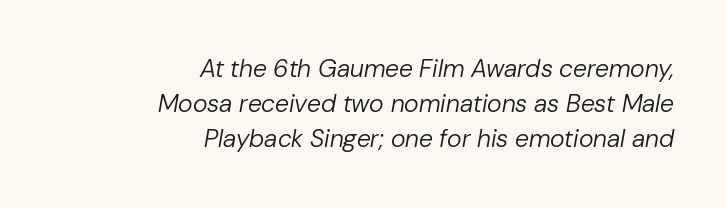
{"italic": "yes", "lean": "right", "slant_degrees": 10, "bold": "no", "underline": "no", "align": "right", "line_spacing": "normal", "line_spacing_ratio": 1.41, "letter_spacing": "normal", "letter_spacing_em": 0.0, "glyph_px": 25}
